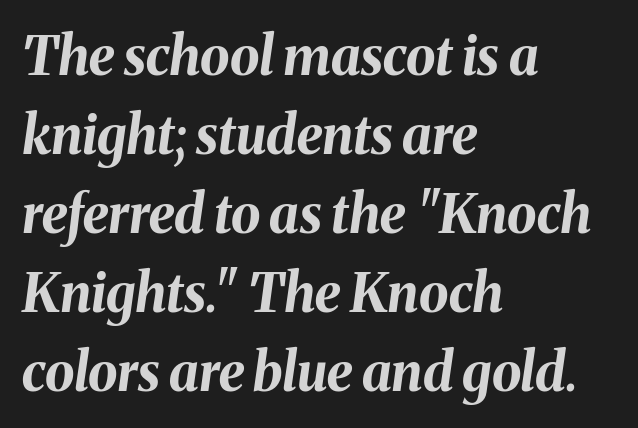
{"italic": "yes", "lean": "right", "slant_degrees": 8, "bold": "yes", "weight": "bold", "width": "normal", "stroke_contrast": "medium", "x_height": "medium", "monospaced": "no", "underline": "no", "align": "left", "line_spacing": "normal", "line_spacing_ratio": 1.49, "letter_spacing": "normal", "letter_spacing_em": 0.0, "glyph_px": 53}
